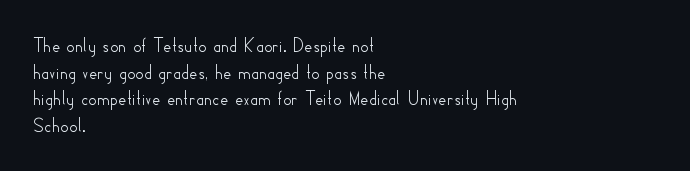
The image shows 20 px text type, upright; set left-aligned, normal line spacing (1.33x), normal letter spacing, not underlined.
